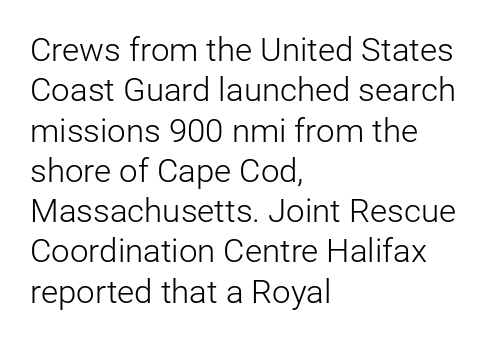
{"serif": "no", "italic": "no", "bold": "no", "weight": "light", "width": "normal", "stroke_contrast": "low", "x_height": "medium", "monospaced": "no", "underline": "no", "align": "left", "line_spacing_ratio": 1.22, "letter_spacing": "normal", "letter_spacing_em": 0.0, "glyph_px": 33}
